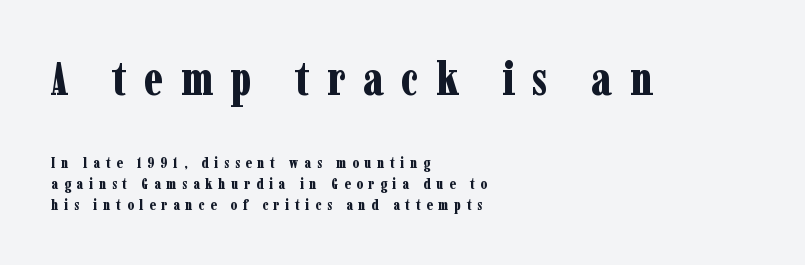
What stands out about the letter spacing? Its width — letters are far apart. In terms of letterform style, serifs are clearly present. Italic? Not at all — the glyphs are vertical. Honestly, there is no underline to notice here at all. Block one is the big one; block two sits smaller underneath. Looks like regular typesetting: each glyph gets only the width it needs.
